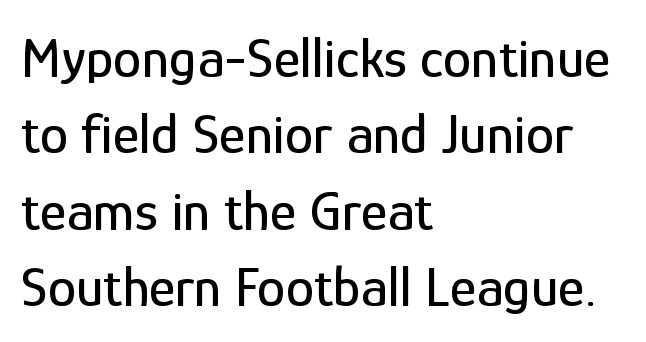
{"serif": "no", "italic": "no", "width": "condensed", "stroke_contrast": "low", "x_height": "medium", "monospaced": "no", "underline": "no", "align": "left", "line_spacing": "normal", "line_spacing_ratio": 1.34, "letter_spacing": "normal", "letter_spacing_em": 0.0, "glyph_px": 57}
